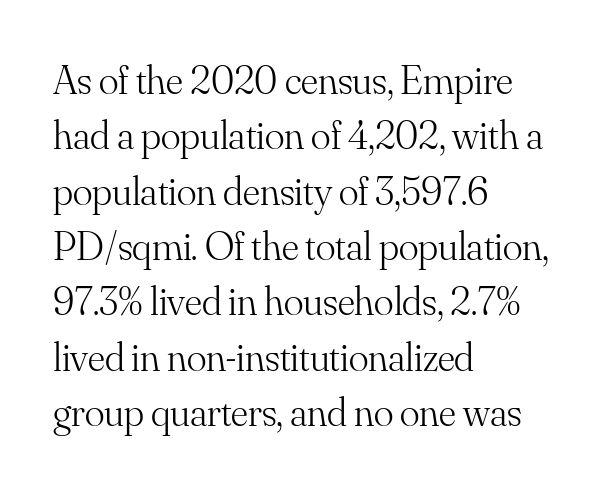
Q: Is the text bold? A: No.
Q: Is the text italic (slanted)? A: No, it is upright.
Q: Is the typeface a serif or a sans-serif typeface? A: Serif.
Q: Is the text underlined? A: No.
Q: How is the paragraph aligned? A: Left-aligned.
Q: Is the spacing between letters normal or unusually wide? A: Normal.
Q: Is the spacing between lines tight, normal or loose? A: Normal.
Q: Width (condensed, normal, or wide)? A: Normal.
Q: Stroke contrast? A: Medium.
Q: x-height? A: Small.
Q: Monospaced? A: No.
